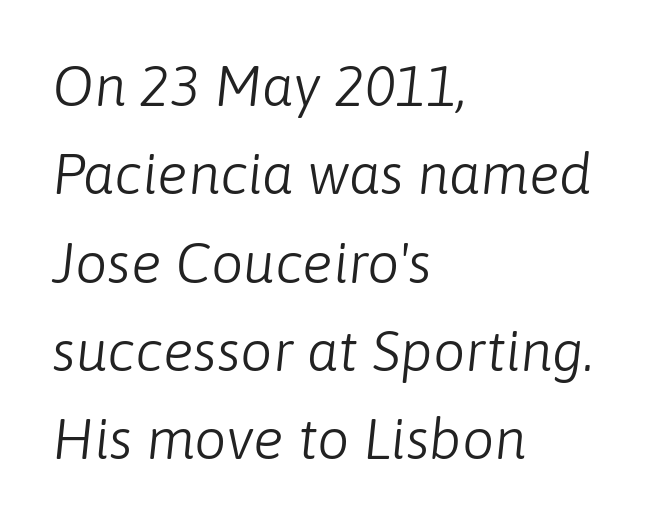
The image shows 57 px light type, italic (leaning right); set left-aligned, normal line spacing (1.55x), normal letter spacing, not underlined; low stroke contrast and a medium x-height.
